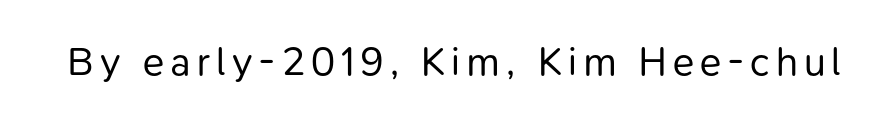
The image shows 40 px regular-weight sans-serif type, upright; set not underlined; low stroke contrast and a medium x-height.
